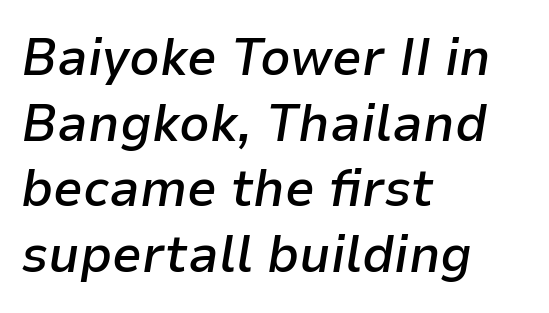
Q: Is the text bold? A: Semi-bold.
Q: Is the text italic (slanted)? A: Yes, it leans right by about 9 degrees.
Q: Is the text underlined? A: No.
Q: How is the paragraph aligned? A: Left-aligned.
Q: Is the spacing between letters normal or unusually wide? A: Normal.
Q: Width (condensed, normal, or wide)? A: Normal.
Q: Stroke contrast? A: Low.
Q: x-height? A: Medium.
Q: Monospaced? A: No.
